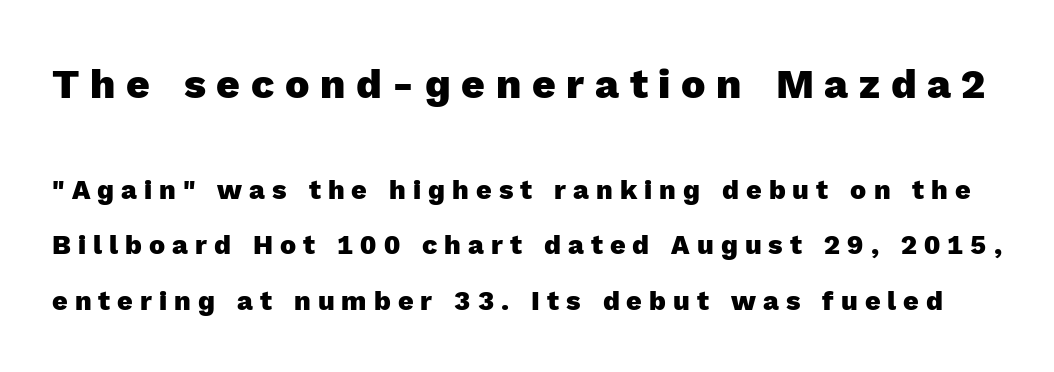
The image shows 41 px heavy sans-serif type, upright; set loose line spacing (2.05x), unusually wide letter spacing (+0.26 em), not underlined; the first (top) block is 1.52x larger; a medium x-height.
